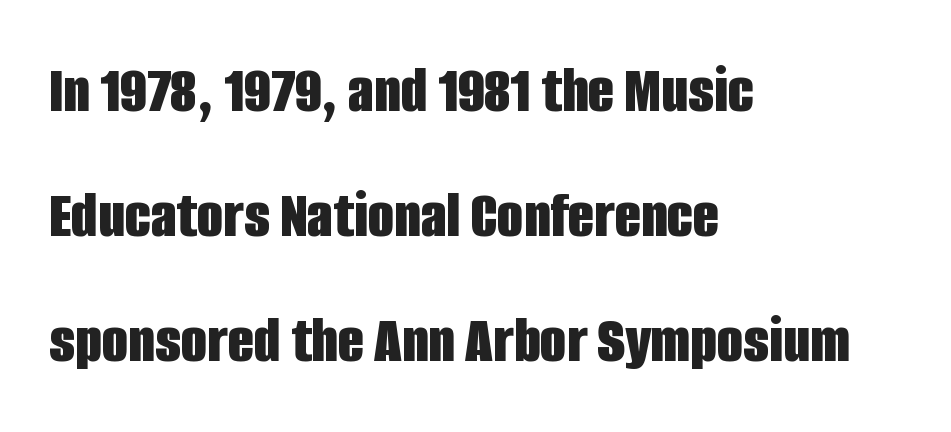
Leftover space on each line is placed entirely after the last word. Font category for this specimen: sans-serif. Do the characters align in a grid? No, the font is proportional. Posture: vertical. What stands out about the letter spacing? Nothing — it is the standard amount. Heavy, bold letterforms.
